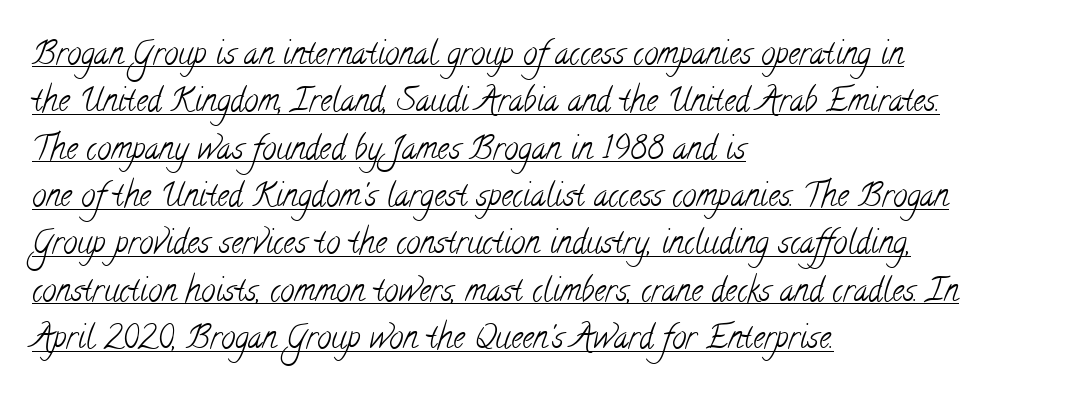
The image shows 32 px light, condensed serif type; set left-aligned, normal line spacing (1.48x), normal letter spacing, underlined; low stroke contrast and a small x-height.
